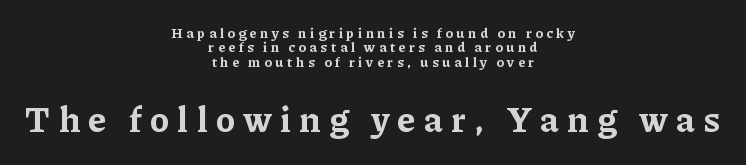
The designer went with a serif here, giving each stem small feet. Leading: reduced. Short note: letters widely spaced. Proportional: the letters do not fall into vertical columns. This sample is center-justified, so both line endings float freely.
